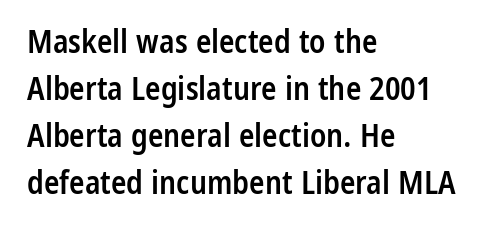
{"serif": "no", "italic": "no", "bold": "semi", "weight": "semibold", "width": "condensed", "stroke_contrast": "low", "x_height": "medium", "monospaced": "no", "underline": "no", "align": "left", "line_spacing": "normal", "line_spacing_ratio": 1.47, "letter_spacing": "normal", "letter_spacing_em": 0.0, "glyph_px": 32}
